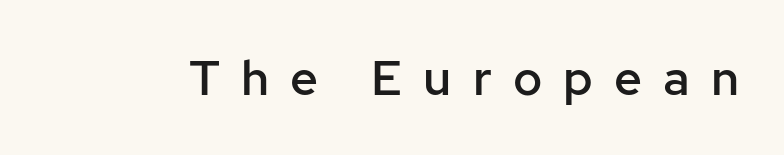
Stroke terminals: plain, sans-serif. These lines carry some extra weight — a demibold, not a full bold. Words float on clear page, feet unadorned. The specimen reads as upright at a glance. Here the designer chose a conventional face with non-uniform glyph widths. Characters follow at a spacing far wider than the type designer built in.
